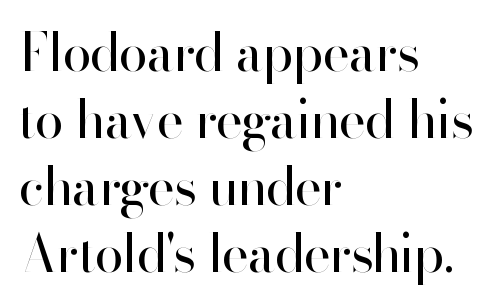
Q: Is the text bold? A: No.
Q: Is the text italic (slanted)? A: No, it is upright.
Q: Is the typeface a serif or a sans-serif typeface? A: Sans-serif.
Q: Is the text underlined? A: No.
Q: How is the paragraph aligned? A: Left-aligned.
Q: Is the spacing between letters normal or unusually wide? A: Normal.
Q: Is the spacing between lines tight, normal or loose? A: Normal.
Q: Width (condensed, normal, or wide)? A: Normal.
Q: Stroke contrast? A: High.
Q: x-height? A: Small.
Q: Monospaced? A: No.
